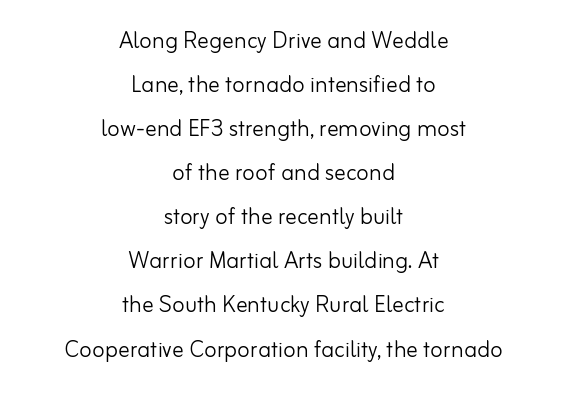
The typeface has the unassuming heft of standard copy or less. The glyphs in this specimen are sans serif. Nobody touched the tracking dial on this one. Does the lettering tilt? It doesn't — this is upright. These lines are centered, leaving both edges ragged. The passage shown is typed in a proportional face where columns would drift.
